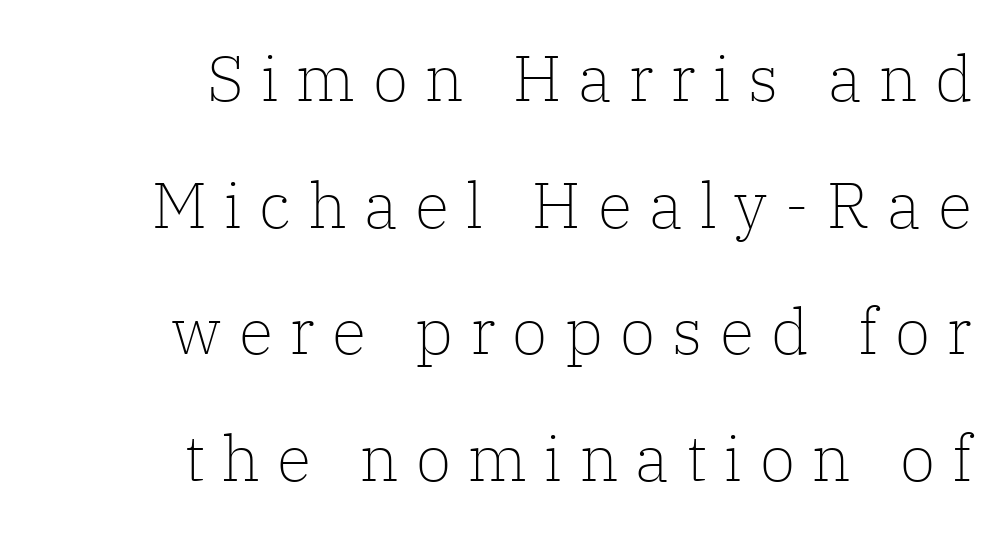
Q: Is the text bold? A: No.
Q: Is the text italic (slanted)? A: No, it is upright.
Q: Is the typeface a serif or a sans-serif typeface? A: Serif.
Q: Is the text underlined? A: No.
Q: How is the paragraph aligned? A: Right-aligned.
Q: Is the spacing between letters normal or unusually wide? A: Unusually wide.
Q: Is the spacing between lines tight, normal or loose? A: Loose.
Q: Width (condensed, normal, or wide)? A: Normal.
Q: Stroke contrast? A: Low.
Q: x-height? A: Medium.
Q: Monospaced? A: No.
